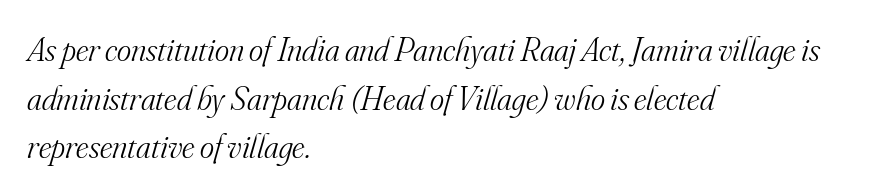
The image shows 34 px light serif type, italic (leaning right); set left-aligned, normal line spacing (1.43x), normal letter spacing, not underlined; medium stroke contrast and a small x-height.
